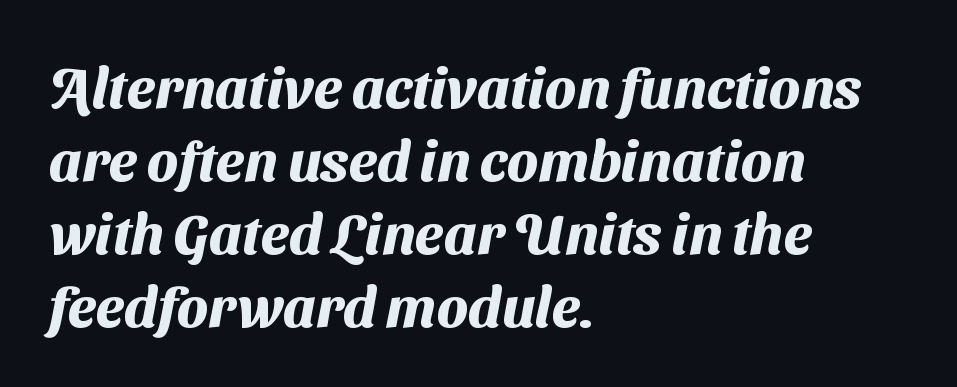
The image shows 57 px heavy sans-serif type; set left-aligned, normal line spacing (1.28x), normal letter spacing, not underlined; medium stroke contrast and a medium x-height.
